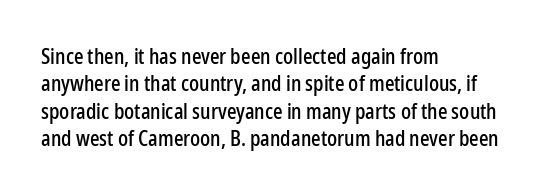
The image shows 21 px text type, upright; set left-aligned, normal line spacing (1.3x), normal letter spacing, not underlined.
